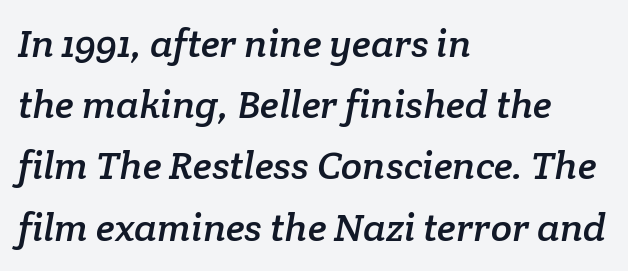
{"serif": "yes", "width": "normal", "stroke_contrast": "low", "x_height": "medium", "monospaced": "no", "underline": "no", "align": "left", "line_spacing": "normal", "line_spacing_ratio": 1.57, "letter_spacing": "normal", "letter_spacing_em": 0.0, "glyph_px": 39}
